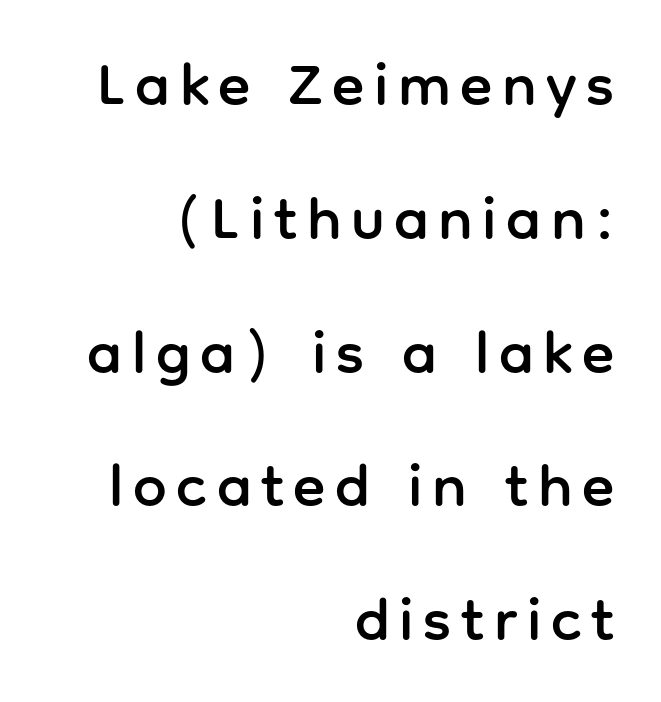
Just letters on the line, the space beneath them empty. The passage shown is typed in a proportional face where columns would drift. The face used here is a sans, in the tradition of grotesques and geometrics. A typesetter would mark this as roman, not italic. Is the block centered? No — it sits flush against the right margin.
